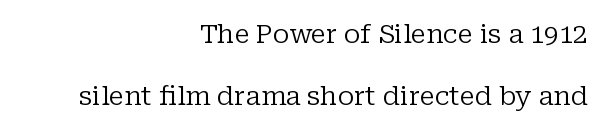
Every row of glyphs terminates at an identical x-position on the right. Rule under the text: the space is simply empty. Bold? No — there's no thickening of the strokes. The passage shown stacks its lines with a broad gap. Upright lettering throughout.
